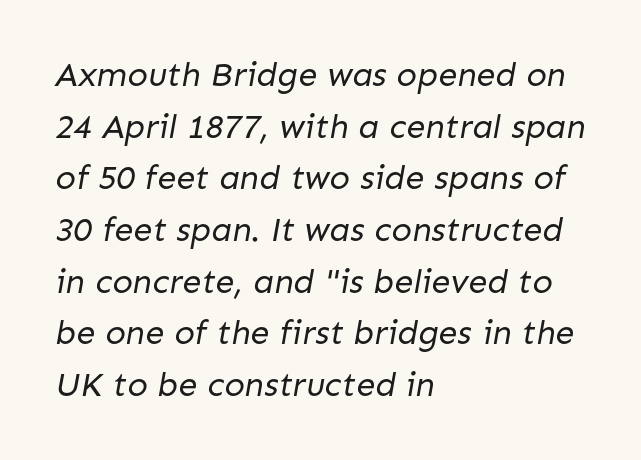
The image shows 34 px regular-weight sans-serif type; set left-aligned, normal line spacing (1.52x), normal letter spacing, not underlined; low stroke contrast and a medium x-height.
